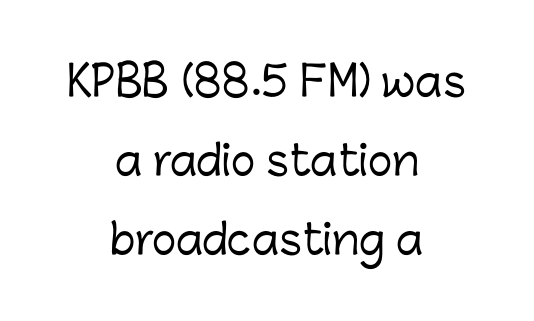
Italic? Not at all — the glyphs are vertical. Layout note: lines centered. Think of a printed novel: that variable character pitch is what you see here. These lines are composed in type without serifs. Does the leading feel generous? Absolutely, it's lavish. The rendering keeps characters at their native spacing.
